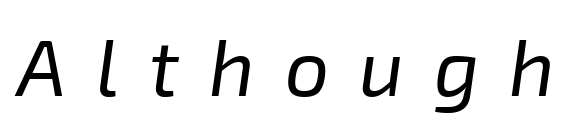
{"italic": "yes", "lean": "right", "slant_degrees": 8, "bold": "no", "weight": "regular", "width": "normal", "stroke_contrast": "low", "x_height": "medium", "monospaced": "no", "underline": "no", "letter_spacing": "wide", "letter_spacing_em": 0.38, "glyph_px": 79}
